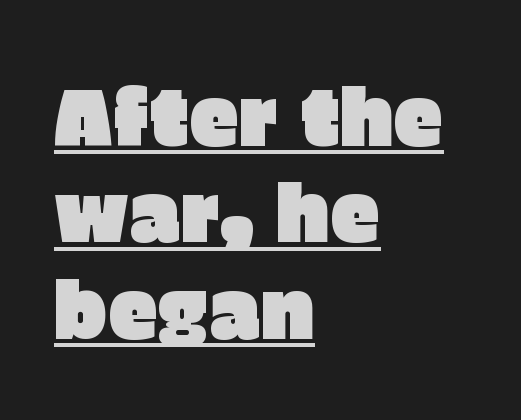
Q: Is the text italic (slanted)? A: No, it is upright.
Q: Is the typeface a serif or a sans-serif typeface? A: Sans-serif.
Q: Is the text underlined? A: Yes.
Q: How is the paragraph aligned? A: Left-aligned.
Q: Is the spacing between letters normal or unusually wide? A: Normal.
Q: Width (condensed, normal, or wide)? A: Normal.
Q: Stroke contrast? A: Low.
Q: x-height? A: Large.
Q: Monospaced? A: No.
